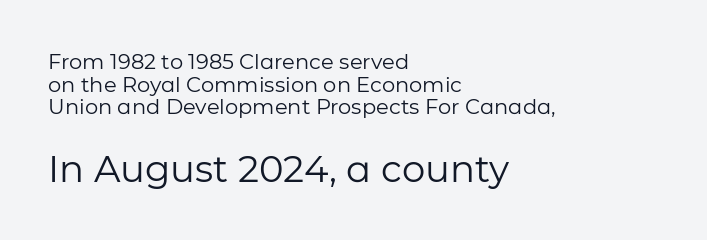
Q: Is the text bold? A: No.
Q: Is the text italic (slanted)? A: No, it is upright.
Q: Is the typeface a serif or a sans-serif typeface? A: Sans-serif.
Q: Is the text underlined? A: No.
Q: How is the paragraph aligned? A: Left-aligned.
Q: Is the spacing between letters normal or unusually wide? A: Normal.
Q: Is the spacing between lines tight, normal or loose? A: Tight.
Q: Which block of text is set in a larger size, the first (top) or the second (bottom)? A: The second (bottom) one.
Q: Width (condensed, normal, or wide)? A: Normal.
Q: Stroke contrast? A: Low.
Q: x-height? A: Medium.
Q: Monospaced? A: No.
